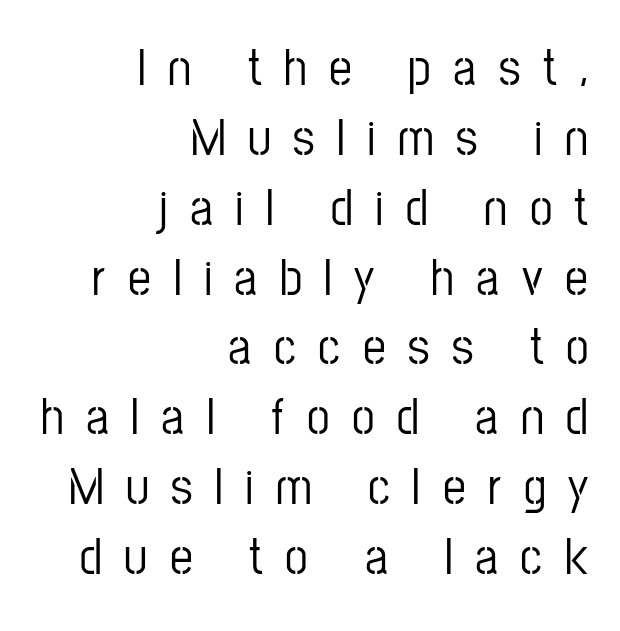
Q: Is the text italic (slanted)? A: No, it is upright.
Q: Is the typeface a serif or a sans-serif typeface? A: Sans-serif.
Q: Is the text underlined? A: No.
Q: How is the paragraph aligned? A: Right-aligned.
Q: Is the spacing between letters normal or unusually wide? A: Unusually wide.
Q: Is the spacing between lines tight, normal or loose? A: Normal.
Q: Width (condensed, normal, or wide)? A: Condensed.
Q: Stroke contrast? A: Low.
Q: x-height? A: Medium.
Q: Monospaced? A: No.
